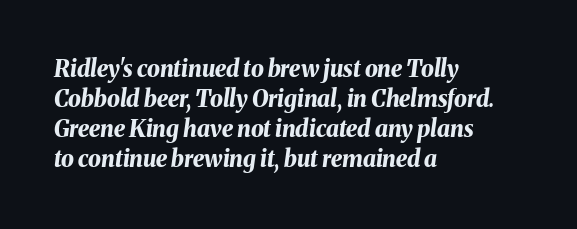
Q: Is the text bold? A: Yes.
Q: Is the text italic (slanted)? A: Yes, it leans right by about 8 degrees.
Q: Is the text underlined? A: No.
Q: How is the paragraph aligned? A: Left-aligned.
Q: Is the spacing between letters normal or unusually wide? A: Normal.
Q: Is the spacing between lines tight, normal or loose? A: Normal.
